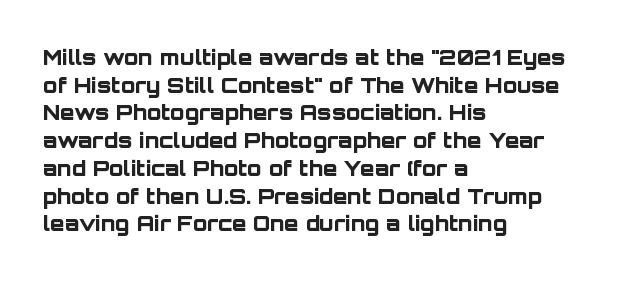
It's the straight-up-and-down kind of type. The words here are not underlined. Summary of vertical rhythm: regular, with standard interline spacing. Alignment: flush left. The rendering keeps characters at their native spacing.
